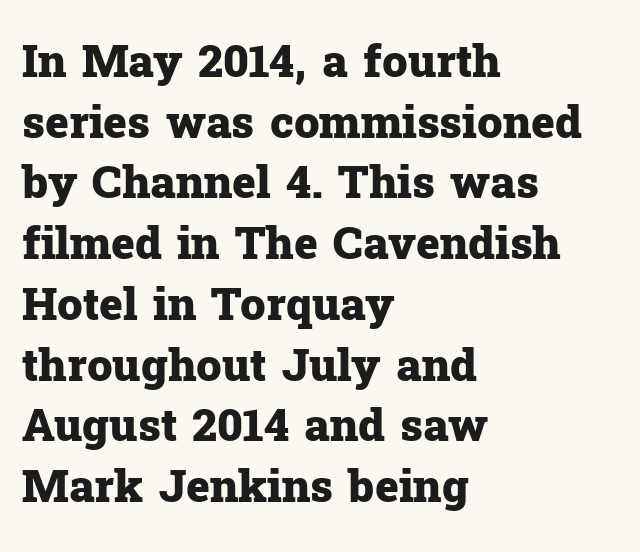
{"serif": "yes", "italic": "no", "bold": "yes", "weight": "heavy", "width": "normal", "stroke_contrast": "low", "x_height": "medium", "monospaced": "no", "underline": "no", "align": "left", "line_spacing": "normal", "line_spacing_ratio": 1.35, "letter_spacing": "normal", "letter_spacing_em": 0.0, "glyph_px": 45}
